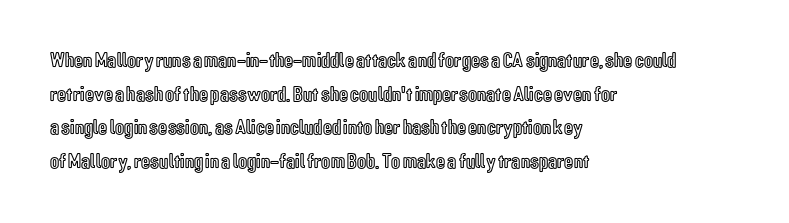
Between one letter and the next there's only the usual sliver of space. The baseline area is clear. Vertically, the passage feels balanced, rows spaced as you'd expect. This sample is left-justified, so line endings fall wherever the words run out.
